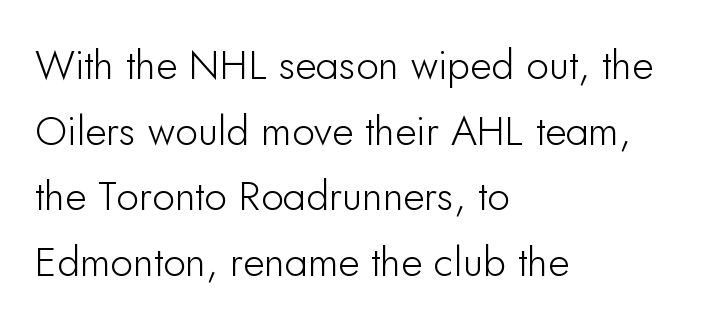
The image shows 41 px sans-serif type, upright; set left-aligned, normal line spacing (1.6x), normal letter spacing, not underlined; low stroke contrast and a small x-height.
